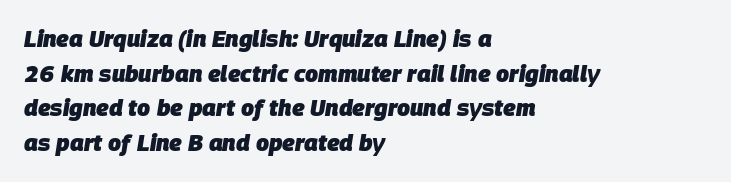
{"italic": "yes", "lean": "right", "slant_degrees": 9, "bold": "yes", "underline": "no", "align": "left", "line_spacing": "normal", "line_spacing_ratio": 1.51, "letter_spacing": "normal", "letter_spacing_em": 0.0, "glyph_px": 23}
